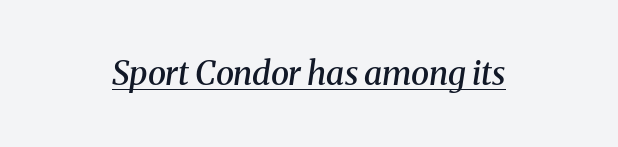
Q: Is the text bold? A: Semi-bold.
Q: Is the text italic (slanted)? A: Yes, it leans right by about 8 degrees.
Q: Is the typeface a serif or a sans-serif typeface? A: Serif.
Q: Is the text underlined? A: Yes.
Q: Is the spacing between letters normal or unusually wide? A: Normal.
Q: Width (condensed, normal, or wide)? A: Normal.
Q: Stroke contrast? A: Medium.
Q: x-height? A: Medium.
Q: Monospaced? A: No.
